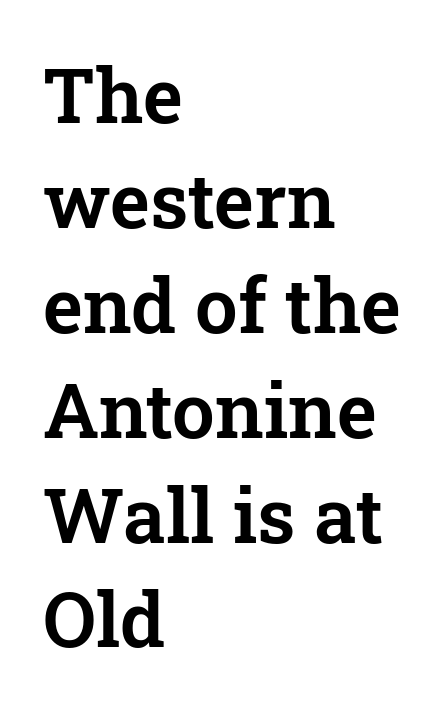
The image shows 76 px serif type, upright; set left-aligned, normal line spacing (1.38x), normal letter spacing, not underlined; low stroke contrast and a medium x-height.
